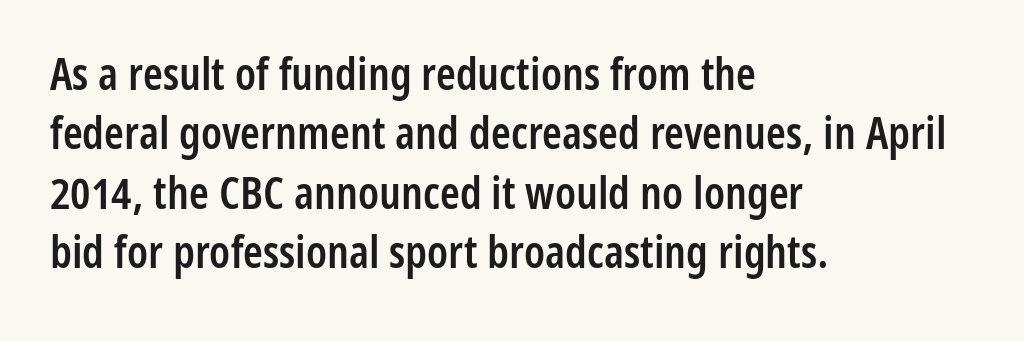
The image shows 45 px semibold, condensed sans-serif type, upright; set left-aligned, normal line spacing (1.32x), normal letter spacing, not underlined; low stroke contrast and a medium x-height.
